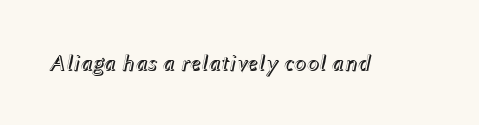
The image shows 23 px text type, italic (leaning right); set normal letter spacing, not underlined.
